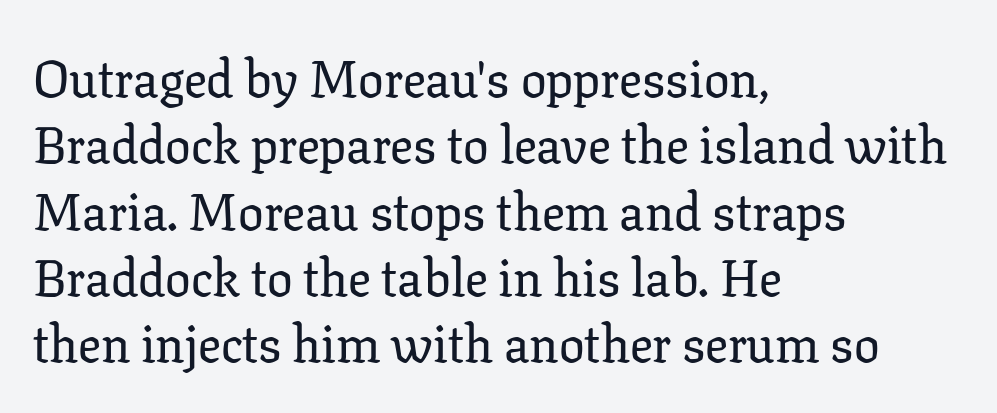
{"serif": "yes", "italic": "no", "width": "normal", "stroke_contrast": "low", "x_height": "medium", "monospaced": "no", "underline": "no", "align": "left", "line_spacing": "normal", "line_spacing_ratio": 1.3, "letter_spacing": "normal", "letter_spacing_em": 0.0, "glyph_px": 51}
